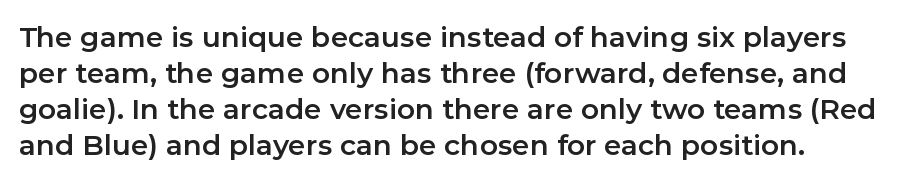
{"serif": "no", "italic": "no", "width": "normal", "stroke_contrast": "low", "x_height": "medium", "monospaced": "no", "underline": "no", "line_spacing": "normal", "line_spacing_ratio": 1.29, "letter_spacing": "normal", "letter_spacing_em": 0.0, "glyph_px": 28}
